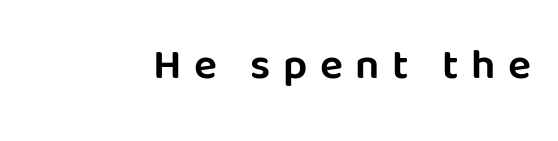
{"serif": "no", "italic": "no", "width": "normal", "stroke_contrast": "low", "x_height": "large", "monospaced": "no", "underline": "no", "letter_spacing": "wide", "letter_spacing_em": 0.29, "glyph_px": 43}
